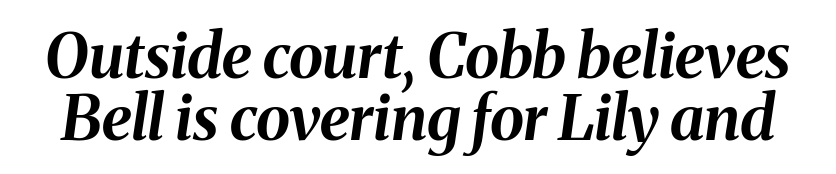
Q: Is the text bold? A: Yes.
Q: Is the text italic (slanted)? A: Yes, it leans right by about 8 degrees.
Q: Is the text underlined? A: No.
Q: Is the spacing between letters normal or unusually wide? A: Normal.
Q: Is the spacing between lines tight, normal or loose? A: Tight.
Q: Width (condensed, normal, or wide)? A: Normal.
Q: Stroke contrast? A: Medium.
Q: x-height? A: Medium.
Q: Monospaced? A: No.
